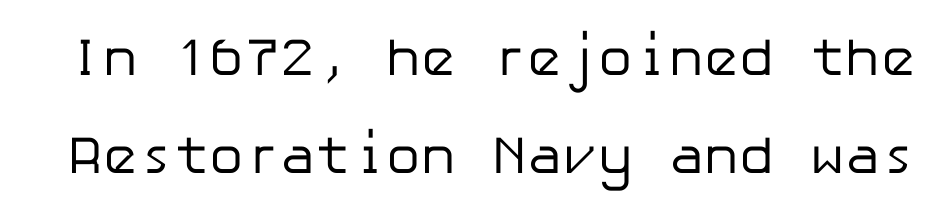
{"serif": "no", "italic": "no", "bold": "no", "weight": "regular", "width": "normal", "stroke_contrast": "low", "x_height": "medium", "underline": "no", "line_spacing_ratio": 1.85, "letter_spacing": "normal", "letter_spacing_em": 0.0, "glyph_px": 53}
